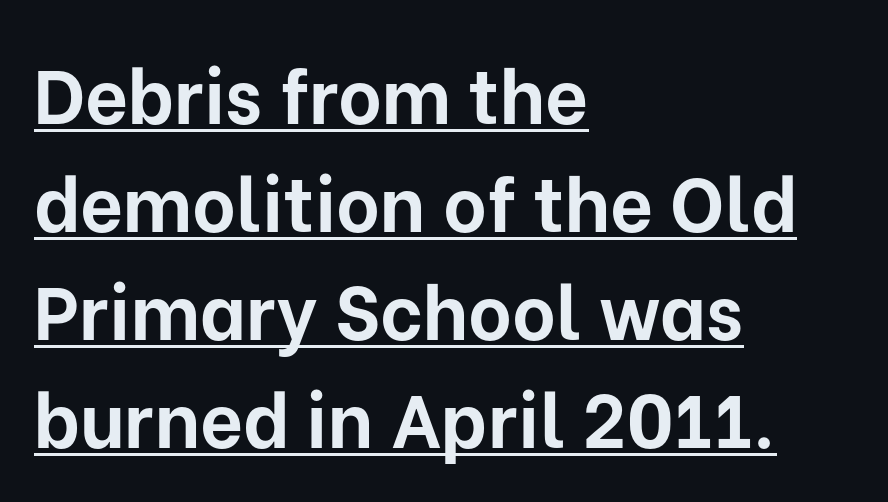
The image shows 75 px bold sans-serif type, upright; set left-aligned, normal line spacing (1.44x), normal letter spacing, underlined; low stroke contrast and a medium x-height.
